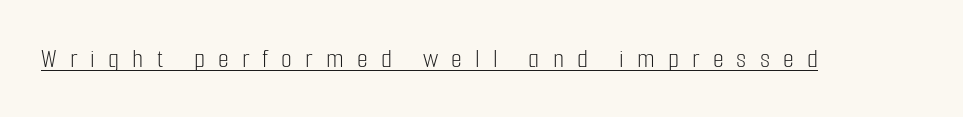
{"serif": "no", "italic": "no", "bold": "no", "weight": "light", "width": "condensed", "stroke_contrast": "low", "x_height": "medium", "monospaced": "no", "underline": "yes", "letter_spacing": "wide", "letter_spacing_em": 0.47, "glyph_px": 28}
